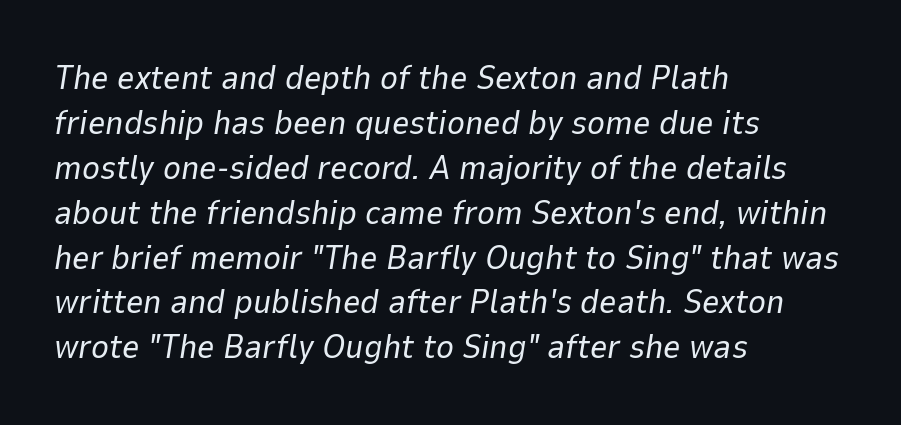
This sample uses plain, unmodified letter spacing. You could not count columns in this text — the font is proportionally spaced. This is not heavy type; no bold has been used. The compositor pushed each line to the left boundary. The words here are not underlined.
